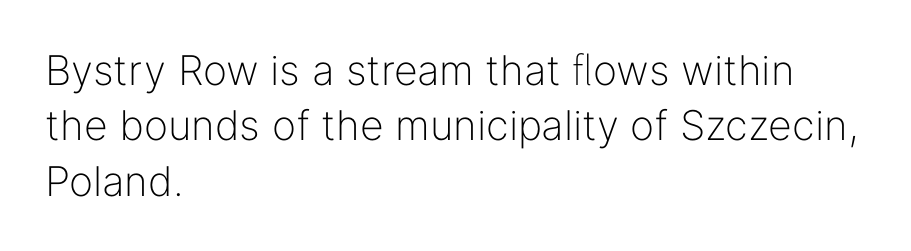
{"serif": "no", "italic": "no", "bold": "no", "weight": "light", "width": "normal", "stroke_contrast": "low", "x_height": "medium", "monospaced": "no", "underline": "no", "align": "left", "line_spacing": "normal", "line_spacing_ratio": 1.35, "letter_spacing": "normal", "letter_spacing_em": 0.0, "glyph_px": 41}
